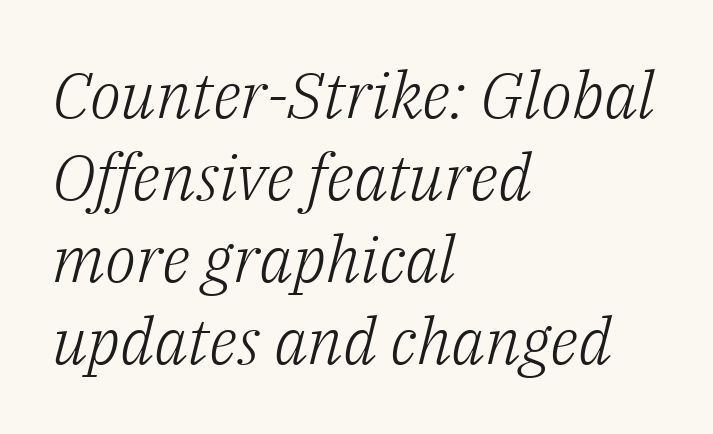
{"serif": "yes", "italic": "yes", "lean": "right", "slant_degrees": 14, "bold": "no", "weight": "light", "width": "normal", "stroke_contrast": "low", "x_height": "medium", "monospaced": "no", "underline": "no", "align": "left", "line_spacing": "normal", "line_spacing_ratio": 1.28, "letter_spacing": "normal", "letter_spacing_em": 0.0, "glyph_px": 64}
